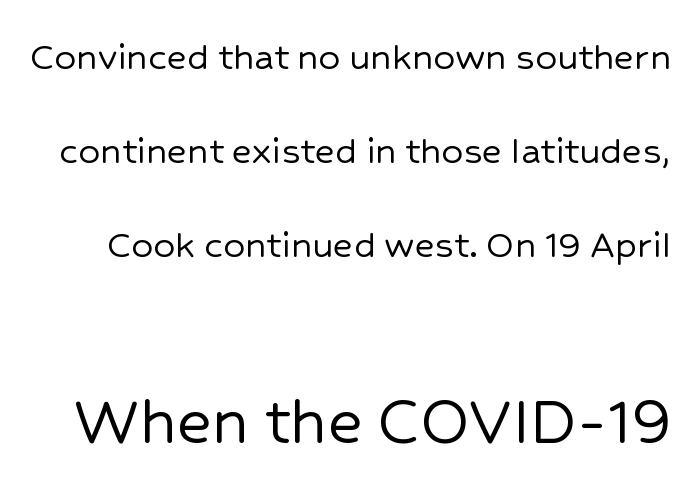
Q: Is the text italic (slanted)? A: No, it is upright.
Q: Is the typeface a serif or a sans-serif typeface? A: Sans-serif.
Q: Is the text underlined? A: No.
Q: Is the spacing between letters normal or unusually wide? A: Normal.
Q: Is the spacing between lines tight, normal or loose? A: Loose.
Q: Which block of text is set in a larger size, the first (top) or the second (bottom)? A: The second (bottom) one.
Q: Width (condensed, normal, or wide)? A: Normal.
Q: Stroke contrast? A: Low.
Q: x-height? A: Medium.
Q: Monospaced? A: No.
